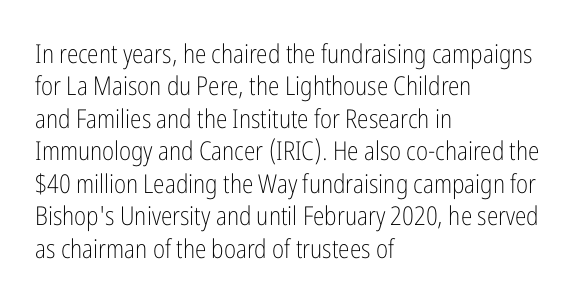
The image shows 26 px text type, upright; set left-aligned, normal line spacing (1.25x), normal letter spacing, not underlined.
